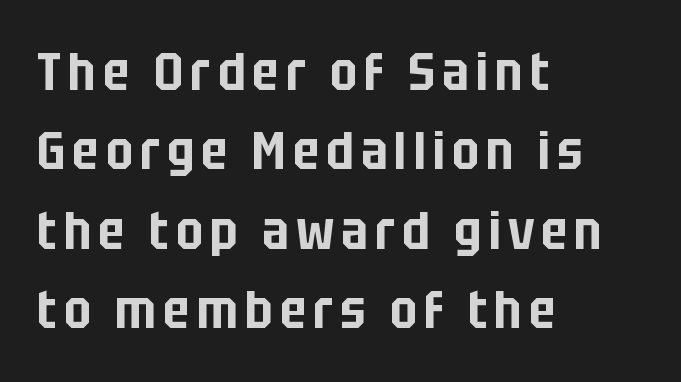
{"serif": "no", "italic": "no", "width": "condensed", "stroke_contrast": "low", "x_height": "large", "monospaced": "no", "underline": "no", "align": "left", "line_spacing": "normal", "line_spacing_ratio": 1.5, "glyph_px": 53}
